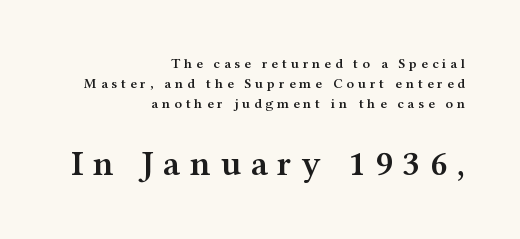
The image shows 35 px semibold, wide serif type, upright; set right-aligned, normal line spacing (1.42x), unusually wide letter spacing (+0.28 em), not underlined; the second (bottom) block is 2.5x larger; medium stroke contrast and a medium x-height.
